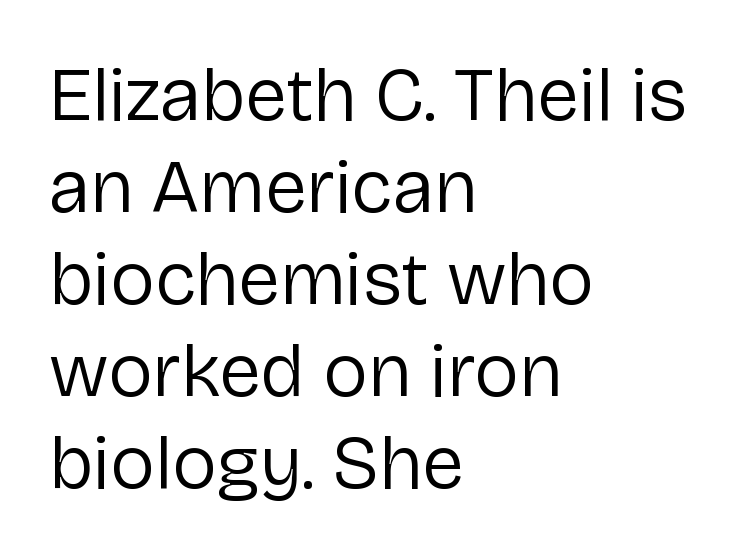
These lines are rendered in a variable-pitch font. The rendering shows plain stroke endings on the letterforms — a sans-serif design. Upright lettering throughout. Bare-footed words on every line. Weight: in the light-to-regular range.
